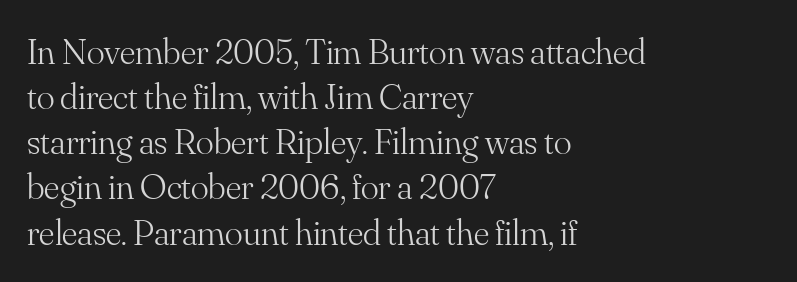
{"serif": "yes", "italic": "no", "bold": "no", "weight": "light", "width": "normal", "stroke_contrast": "medium", "x_height": "small", "monospaced": "no", "underline": "no", "align": "left", "line_spacing_ratio": 1.22, "letter_spacing": "normal", "letter_spacing_em": 0.0, "glyph_px": 37}
